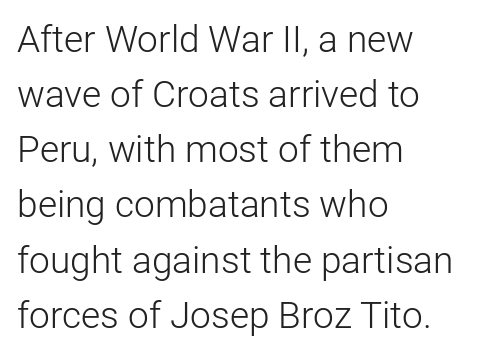
Q: Is the text bold? A: No.
Q: Is the text italic (slanted)? A: No, it is upright.
Q: Is the typeface a serif or a sans-serif typeface? A: Sans-serif.
Q: Is the text underlined? A: No.
Q: How is the paragraph aligned? A: Left-aligned.
Q: Is the spacing between letters normal or unusually wide? A: Normal.
Q: Is the spacing between lines tight, normal or loose? A: Normal.
Q: Width (condensed, normal, or wide)? A: Normal.
Q: Stroke contrast? A: Low.
Q: x-height? A: Medium.
Q: Monospaced? A: No.
